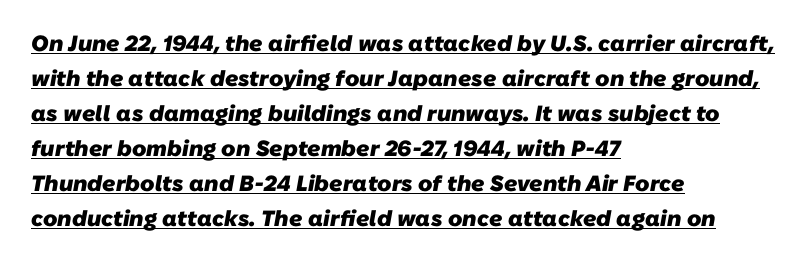
Q: Is the text bold? A: Yes.
Q: Is the text underlined? A: Yes.
Q: How is the paragraph aligned? A: Left-aligned.
Q: Is the spacing between letters normal or unusually wide? A: Normal.
Q: Is the spacing between lines tight, normal or loose? A: Normal.
